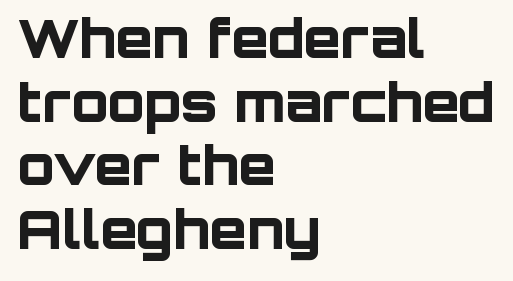
The image shows 54 px bold sans-serif type, upright; set left-aligned, line spacing 1.18x, normal letter spacing, not underlined; low stroke contrast and a large x-height.
